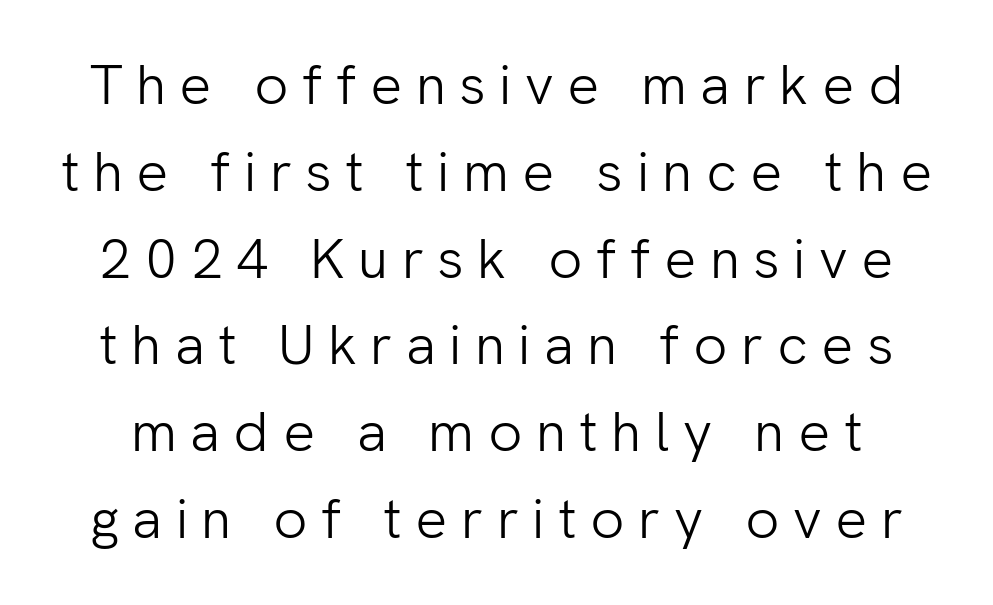
{"serif": "no", "italic": "no", "bold": "no", "weight": "light", "width": "normal", "stroke_contrast": "low", "x_height": "medium", "monospaced": "no", "underline": "no", "line_spacing": "normal", "line_spacing_ratio": 1.55, "letter_spacing": "wide", "letter_spacing_em": 0.24, "glyph_px": 56}
